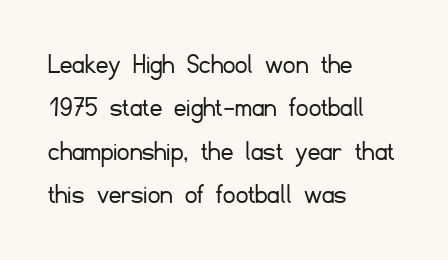
Q: Is the text bold? A: No.
Q: Is the text italic (slanted)? A: No, it is upright.
Q: Is the typeface a serif or a sans-serif typeface? A: Sans-serif.
Q: Is the text underlined? A: No.
Q: How is the paragraph aligned? A: Left-aligned.
Q: Is the spacing between letters normal or unusually wide? A: Normal.
Q: Is the spacing between lines tight, normal or loose? A: Normal.
Q: Width (condensed, normal, or wide)? A: Normal.
Q: Stroke contrast? A: Low.
Q: x-height? A: Small.
Q: Monospaced? A: No.
